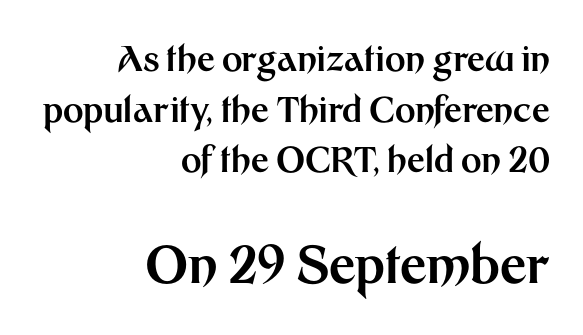
The image shows 52 px bold sans-serif type, upright; set right-aligned, normal line spacing (1.45x), normal letter spacing, not underlined; the second (bottom) block is 1.49x larger; medium stroke contrast and a medium x-height.
